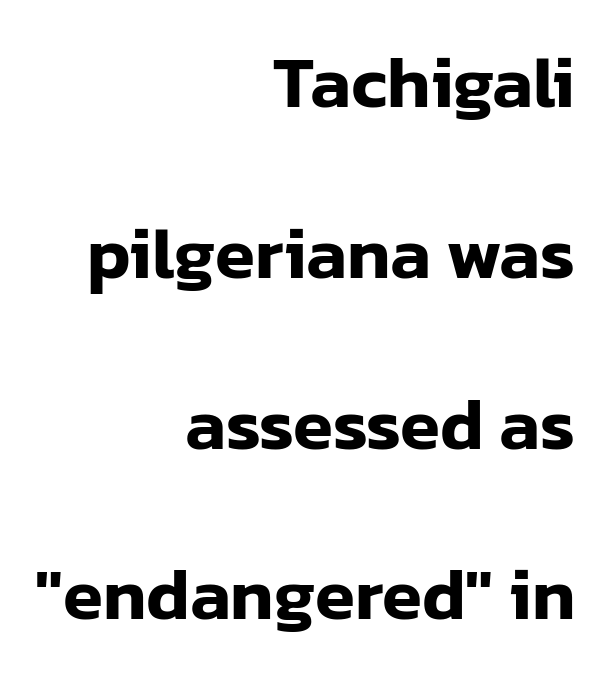
{"serif": "no", "italic": "no", "width": "normal", "stroke_contrast": "low", "x_height": "medium", "monospaced": "no", "underline": "no", "align": "right", "line_spacing": "loose", "line_spacing_ratio": 2.34, "letter_spacing": "normal", "letter_spacing_em": 0.0, "glyph_px": 73}
